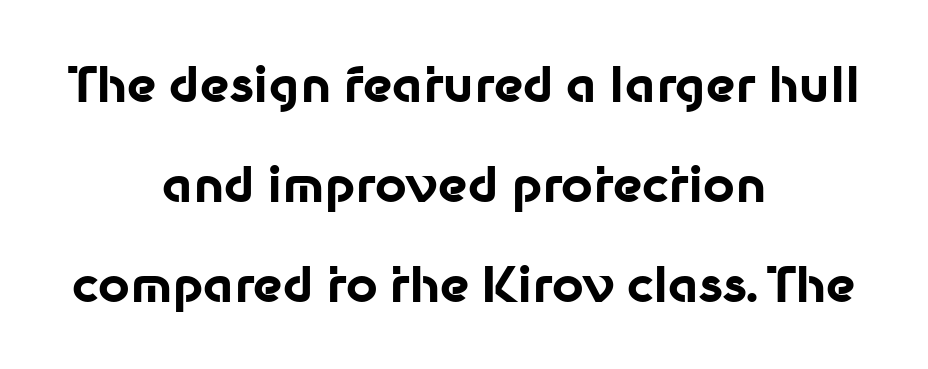
The image shows 49 px bold sans-serif type, upright; set centered, loose line spacing (2.04x), normal letter spacing, not underlined; low stroke contrast and a medium x-height.
